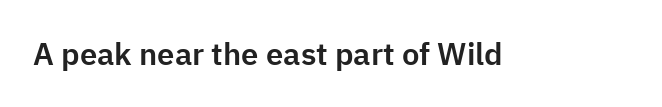
{"serif": "no", "italic": "no", "width": "normal", "stroke_contrast": "low", "x_height": "medium", "monospaced": "no", "underline": "no", "letter_spacing": "normal", "letter_spacing_em": 0.0, "glyph_px": 31}
